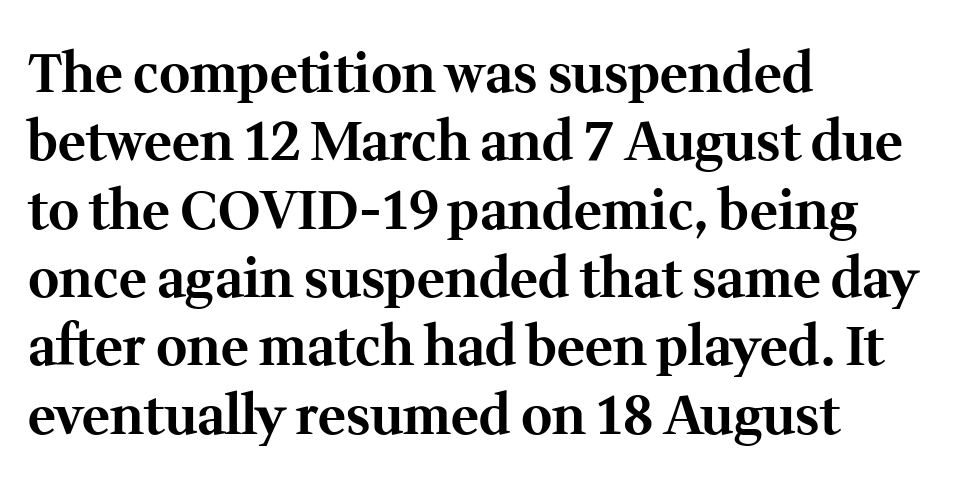
Letters rest on an invisible, unmarked baseline. Note the varied advance widths — an 'i' is clearly narrower than an 'm'. Line spacing here is normal. A typesetter would mark this as roman, not italic.
